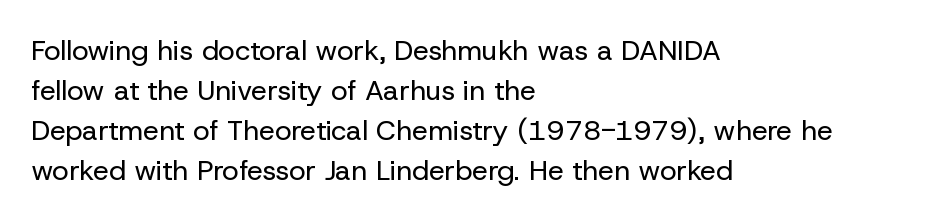
{"serif": "no", "italic": "no", "bold": "no", "weight": "regular", "width": "normal", "stroke_contrast": "low", "x_height": "medium", "monospaced": "no", "underline": "no", "align": "left", "line_spacing": "normal", "line_spacing_ratio": 1.43, "letter_spacing": "normal", "letter_spacing_em": 0.0, "glyph_px": 28}
